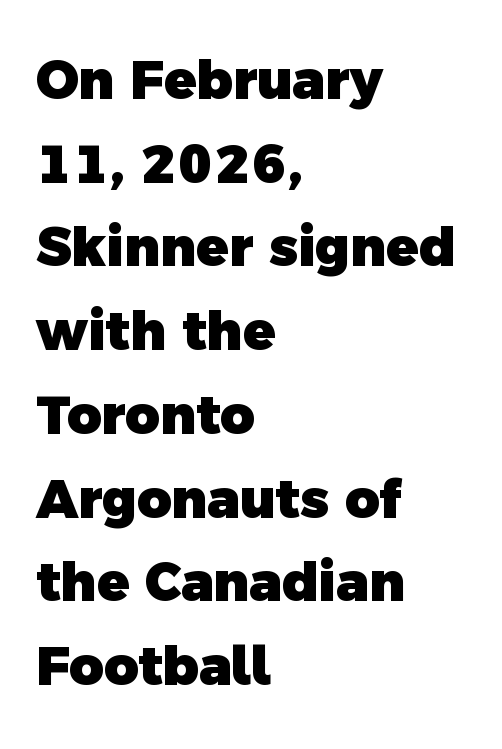
Horizontally, the lines are justified to the leading edge only. The passage shown is typed in a proportional face where columns would drift. Standard letterfit; no display-style spreading of the glyphs. Pretty heavy lettering here — definitely bold.
